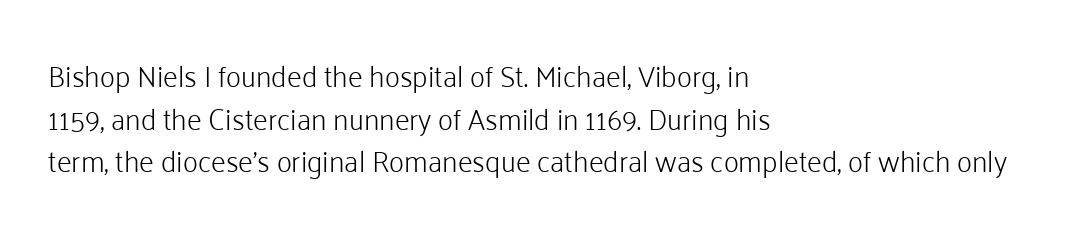
Heaviness? Minimal to ordinary, like unemphasized prose. A normal amount of white space separates one row of letters from the next. No extra tracking has been applied to these lines. The letters advance in unequal steps, a hallmark of proportional type. The typography opts for an upright posture over an oblique one. Each line starts at the same left margin while the right side varies.
